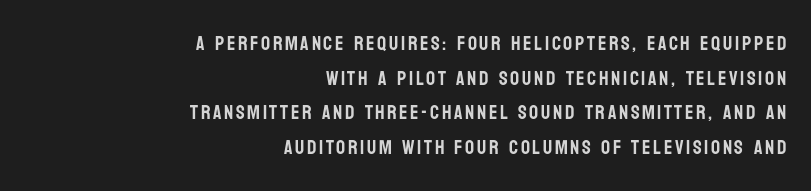
Horizontally, the lines are justified to the trailing edge only. Underlining? Definitely not there. The font's upright variant was chosen for this text.
